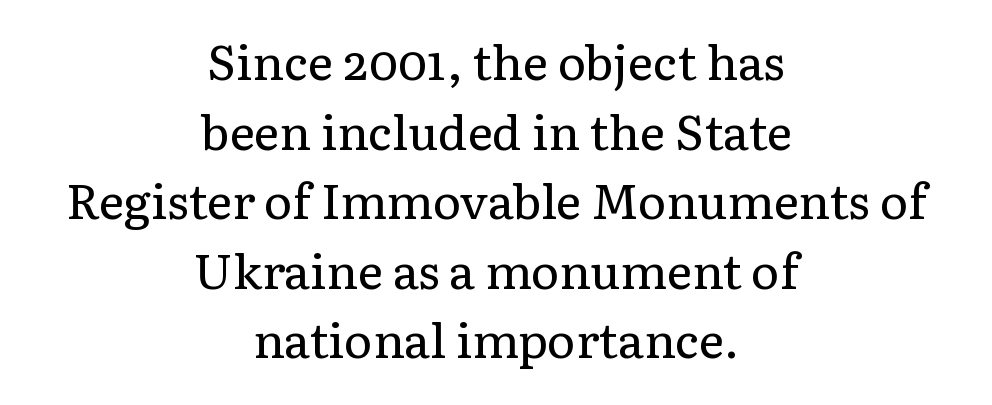
Does the lettering tilt? It doesn't — this is upright. Does the type have serifs? Yes, each stem ends in a small foot. No letter is thick-stroked: the sample isn't bold. Interline gaps are of average width in this sample.
